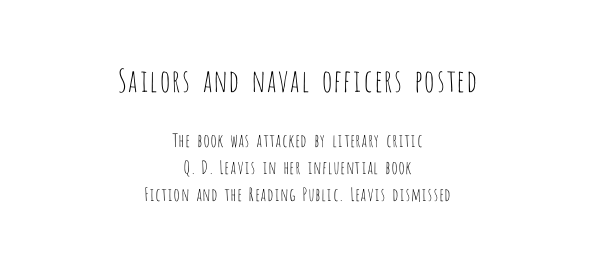
{"serif": "no", "italic": "no", "bold": "no", "weight": "thin", "width": "condensed", "stroke_contrast": "low", "x_height": "large", "monospaced": "no", "underline": "no", "align": "center", "line_spacing": "normal", "line_spacing_ratio": 1.5, "letter_spacing": "normal", "letter_spacing_em": 0.0, "larger_block": "first", "size_ratio": 1.72, "glyph_px": 31}
